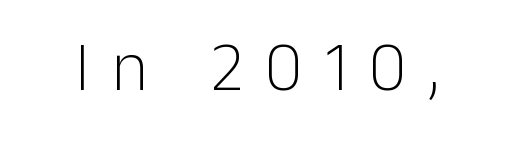
The image shows 70 px light sans-serif type, upright; set unusually wide letter spacing (+0.31 em), not underlined; low stroke contrast and a medium x-height.
